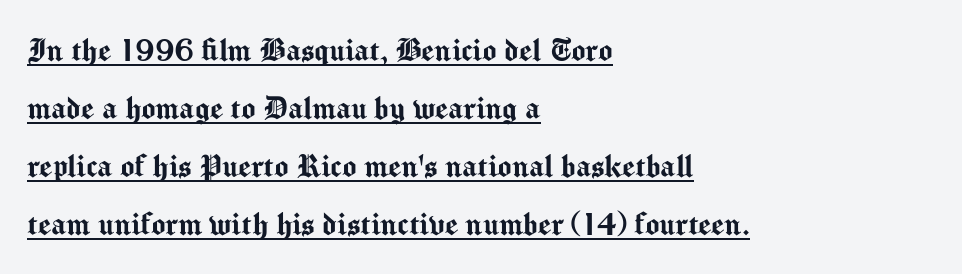
This sample has the flowing, uneven cadence of proportional lettering. The typesetter has applied underlining to the passage shown. Tracking here is standard; glyphs follow each other at the usual distance. A normal amount of white space separates one row of letters from the next. Typeset ragged right — the left edge is the straight one. A roman cut, with each character standing at attention.
